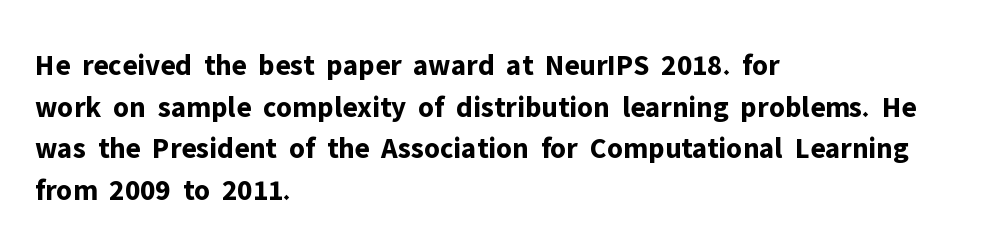
The image shows 30 px bold sans-serif type, upright; set left-aligned, normal line spacing (1.39x), normal letter spacing, not underlined; low stroke contrast and a medium x-height.
